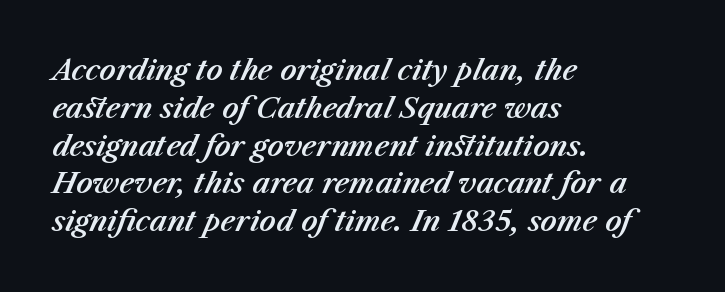
Q: Is the text italic (slanted)? A: Yes, it leans right by about 23 degrees.
Q: Is the text underlined? A: No.
Q: How is the paragraph aligned? A: Left-aligned.
Q: Is the spacing between letters normal or unusually wide? A: Normal.
Q: Is the spacing between lines tight, normal or loose? A: Normal.
Q: Width (condensed, normal, or wide)? A: Normal.
Q: Stroke contrast? A: Medium.
Q: x-height? A: Medium.
Q: Monospaced? A: No.
